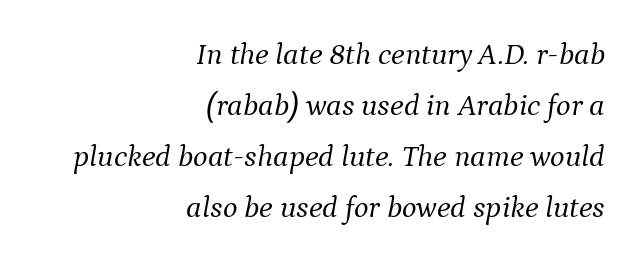
The image shows 31 px light serif type, italic (leaning right); set right-aligned, normal line spacing (1.65x), normal letter spacing, not underlined; medium stroke contrast and a medium x-height.
